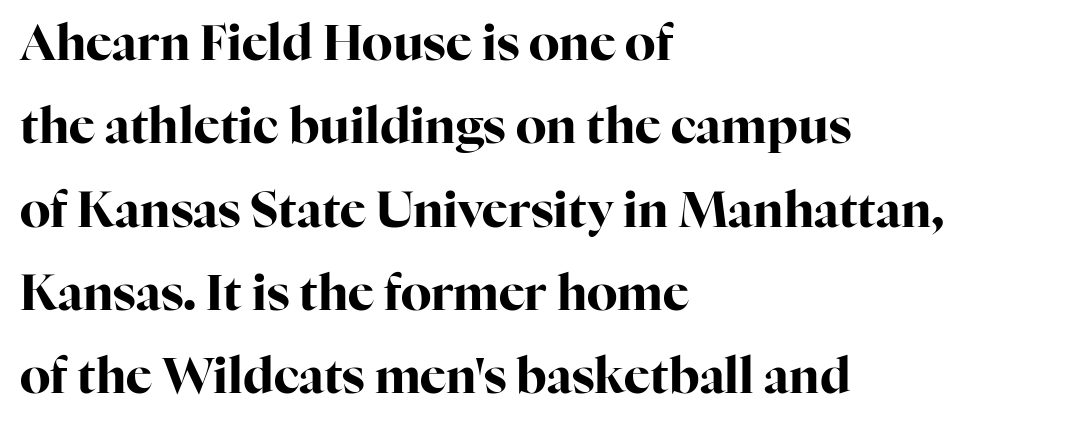
{"serif": "yes", "italic": "no", "bold": "yes", "weight": "bold", "width": "normal", "stroke_contrast": "high", "x_height": "medium", "monospaced": "no", "underline": "no", "align": "left", "line_spacing": "normal", "line_spacing_ratio": 1.7, "letter_spacing": "normal", "letter_spacing_em": 0.0, "glyph_px": 49}
